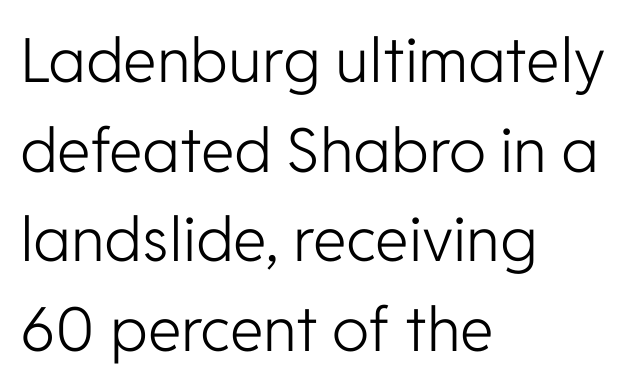
{"serif": "no", "italic": "no", "bold": "no", "weight": "light", "width": "normal", "stroke_contrast": "low", "x_height": "medium", "monospaced": "no", "underline": "no", "align": "left", "line_spacing": "normal", "line_spacing_ratio": 1.47, "letter_spacing": "normal", "letter_spacing_em": 0.0, "glyph_px": 61}
